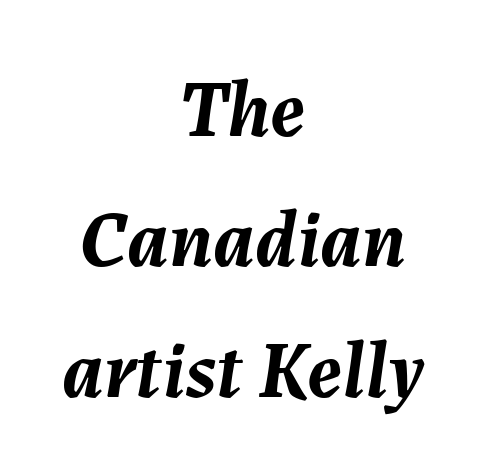
This sample keeps an unexceptional amount of space between lines. The specimen omits any rule beneath the text block's lines. Proportional: the letters do not fall into vertical columns. Nothing unusual about the tracking: characters are spaced as the font intends. These lines carry a lot of weight — the face is fully bold. When letters slant like this, we call the style italic.
